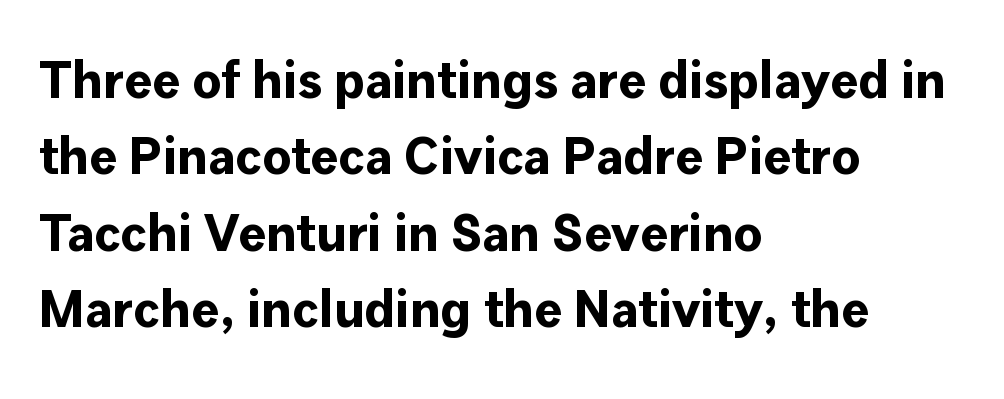
Quick note: interline space is typical. Type style note: lacks serifs. In terms of letterspacing, this is plain default setting. The passage shown is typed in a proportional face where columns would drift. Do the letters lean? They stand straight. Each line starts at the same left margin while the right side varies.
